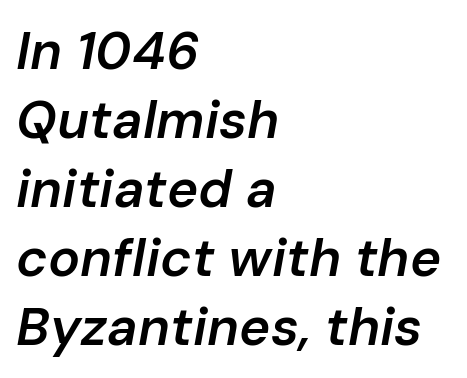
The baseline area is clear. Typesetter's note: demi weight, one step under bold. Does the leading feel generous? No, just average. You can tell it's italic because the verticals aren't actually vertical. Character widths vary here, with narrow letters taking less room than wide ones. Line beginnings align vertically; line endings do not.
